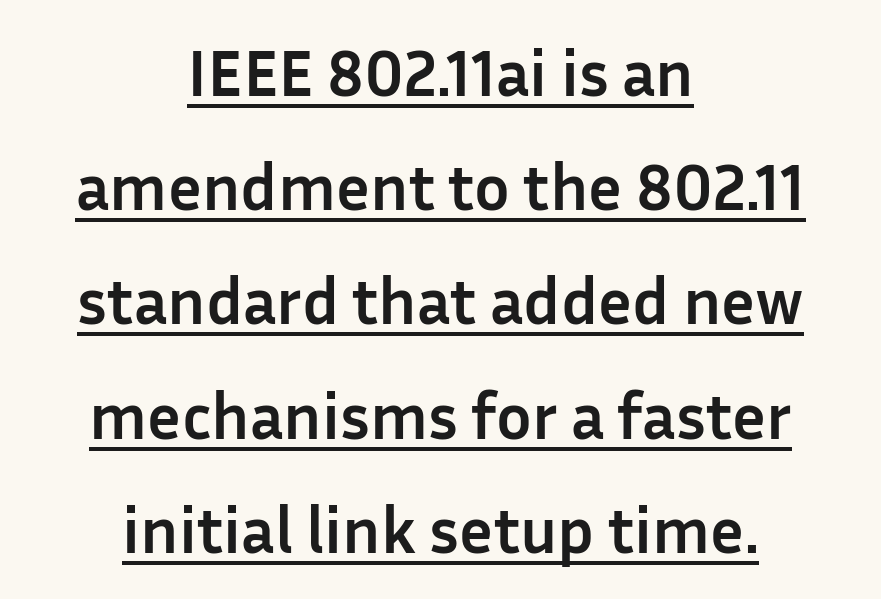
Q: Is the text bold? A: Yes.
Q: Is the text italic (slanted)? A: No, it is upright.
Q: Is the typeface a serif or a sans-serif typeface? A: Sans-serif.
Q: Is the text underlined? A: Yes.
Q: How is the paragraph aligned? A: Centered.
Q: Is the spacing between letters normal or unusually wide? A: Normal.
Q: Width (condensed, normal, or wide)? A: Normal.
Q: Stroke contrast? A: Low.
Q: x-height? A: Medium.
Q: Monospaced? A: No.
